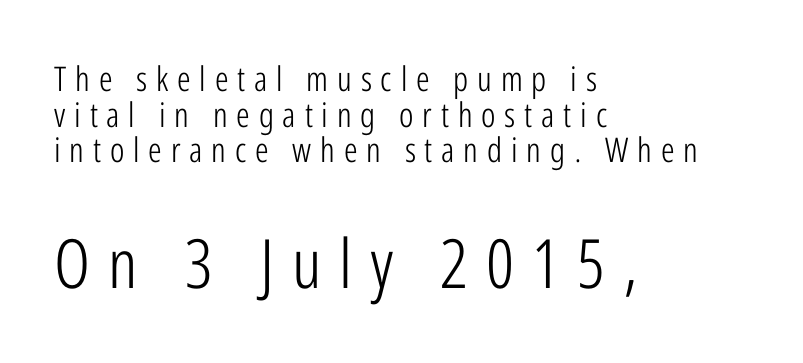
{"serif": "no", "italic": "no", "bold": "no", "weight": "light", "width": "condensed", "stroke_contrast": "low", "x_height": "medium", "monospaced": "no", "underline": "no", "align": "left", "line_spacing": "tight", "line_spacing_ratio": 1.05, "letter_spacing": "wide", "letter_spacing_em": 0.26, "larger_block": "second", "size_ratio": 2.0, "glyph_px": 68}
